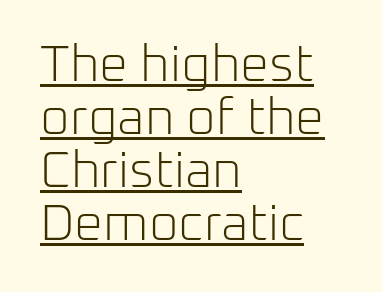
{"serif": "no", "italic": "no", "bold": "no", "weight": "light", "width": "normal", "stroke_contrast": "low", "x_height": "medium", "monospaced": "no", "underline": "yes", "align": "left", "line_spacing": "tight", "line_spacing_ratio": 1.04, "letter_spacing": "normal", "letter_spacing_em": 0.0, "glyph_px": 51}
